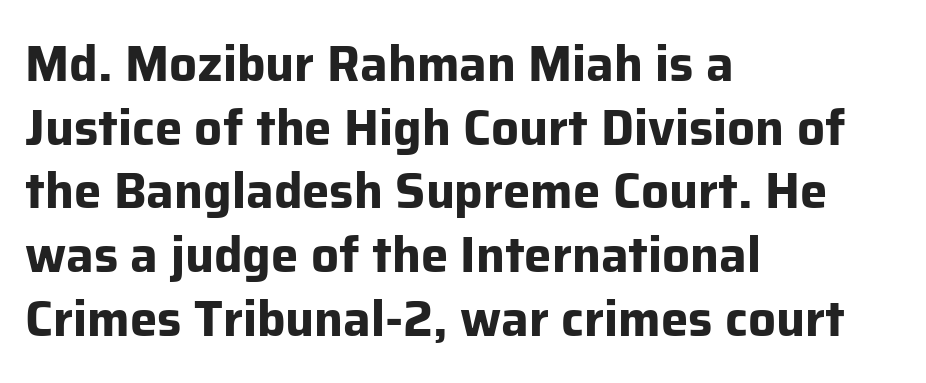
{"serif": "no", "italic": "no", "bold": "yes", "weight": "bold", "width": "normal", "stroke_contrast": "low", "x_height": "medium", "monospaced": "no", "underline": "no", "align": "left", "line_spacing": "normal", "line_spacing_ratio": 1.3, "letter_spacing": "normal", "letter_spacing_em": 0.0, "glyph_px": 49}
